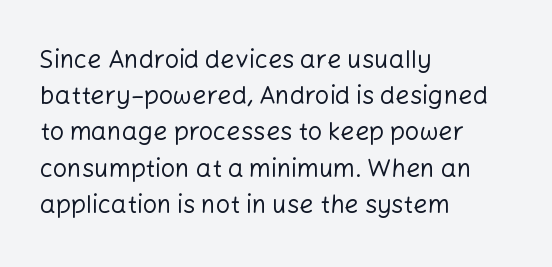
Q: Is the text bold? A: No.
Q: Is the text italic (slanted)? A: No, it is upright.
Q: Is the text underlined? A: No.
Q: How is the paragraph aligned? A: Left-aligned.
Q: Is the spacing between letters normal or unusually wide? A: Normal.
Q: Is the spacing between lines tight, normal or loose? A: Normal.
